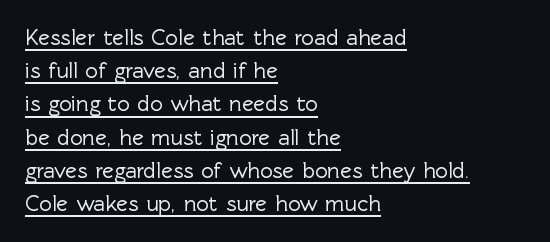
{"italic": "no", "underline": "yes", "align": "left", "line_spacing": "normal", "line_spacing_ratio": 1.51, "letter_spacing": "normal", "letter_spacing_em": 0.0, "glyph_px": 22}
